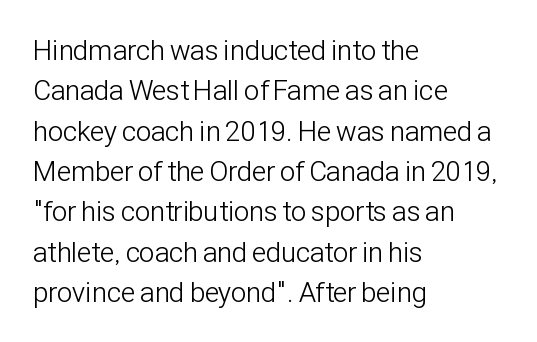
The image shows 28 px light, condensed sans-serif type, upright; set left-aligned, normal line spacing (1.44x), normal letter spacing, not underlined; low stroke contrast and a medium x-height.
